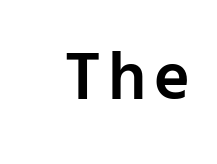
{"serif": "no", "italic": "no", "bold": "semi", "weight": "semibold", "width": "normal", "stroke_contrast": "low", "x_height": "medium", "monospaced": "no", "underline": "no", "glyph_px": 68}
